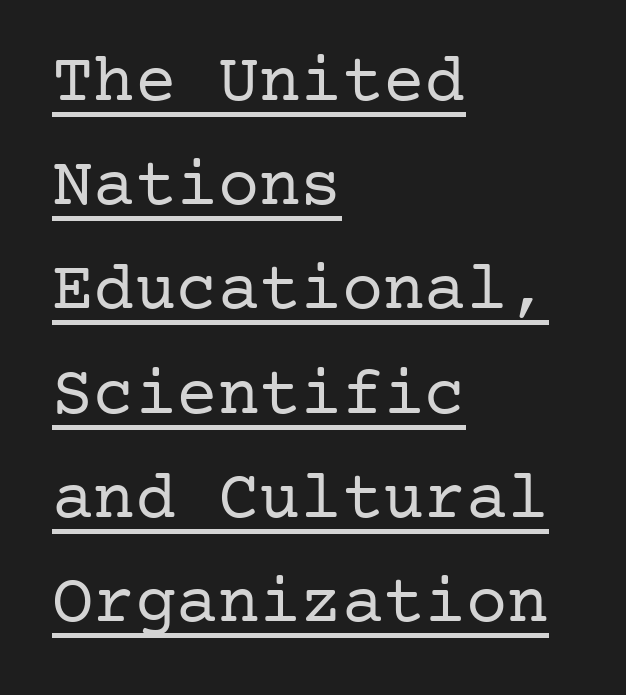
The image shows 69 px regular-weight serif type, upright; set left-aligned, normal line spacing (1.51x), normal letter spacing, underlined; low stroke contrast and a medium x-height.
